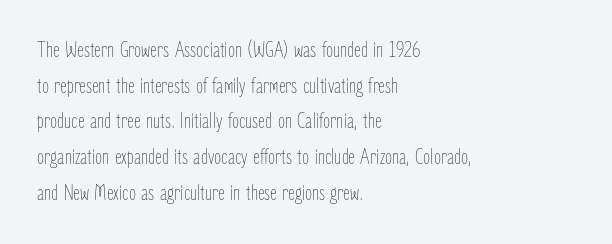
Baseline-to-baseline distance is the conventional proportion of letter height. The passage is arranged the way most books set body copy — flush left. The glyphs are unaccompanied by any horizontal stroke below them. The gaps between neighbouring characters are ordinary and unremarkable.
